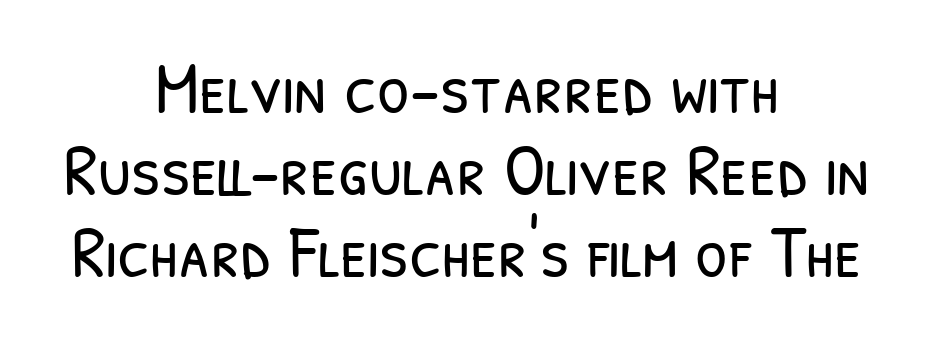
{"serif": "no", "bold": "no", "weight": "light", "width": "condensed", "stroke_contrast": "low", "x_height": "medium", "monospaced": "no", "underline": "no", "align": "center", "line_spacing": "tight", "line_spacing_ratio": 1.11, "letter_spacing": "normal", "letter_spacing_em": 0.0, "glyph_px": 74}
